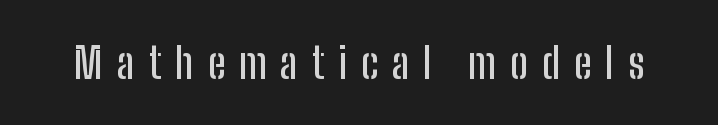
{"serif": "no", "italic": "no", "width": "condensed", "stroke_contrast": "low", "x_height": "medium", "monospaced": "no", "underline": "no", "letter_spacing": "wide", "letter_spacing_em": 0.33, "glyph_px": 42}
